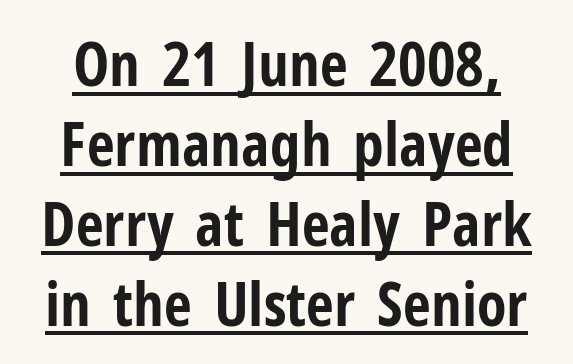
This is heavy type, rendered in bold. Does a line run under the words? Yes, clearly. Short note: letters normally spaced. In CSS terms this would be text-align: center.
